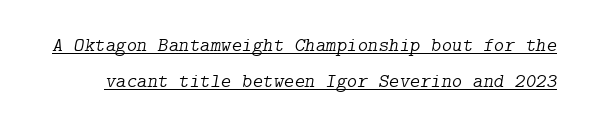
The image shows 20 px text type, italic (leaning right); set line spacing 1.79x, normal letter spacing, underlined.
